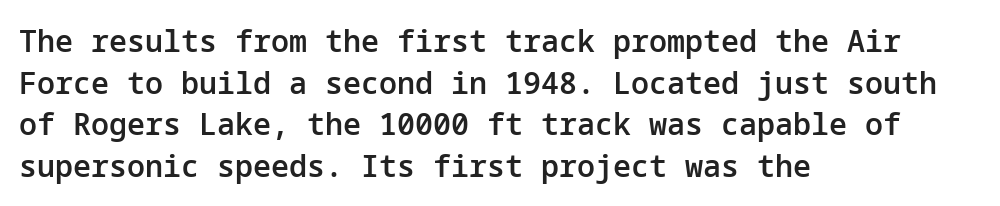
The strokes are fattened partway — semibold, not bold. Type without underlining. This block has exactly the height ordinary leading produces. Layout note: lines flush left. Nothing sits at the stroke ends, so this counts as sans-serif.
